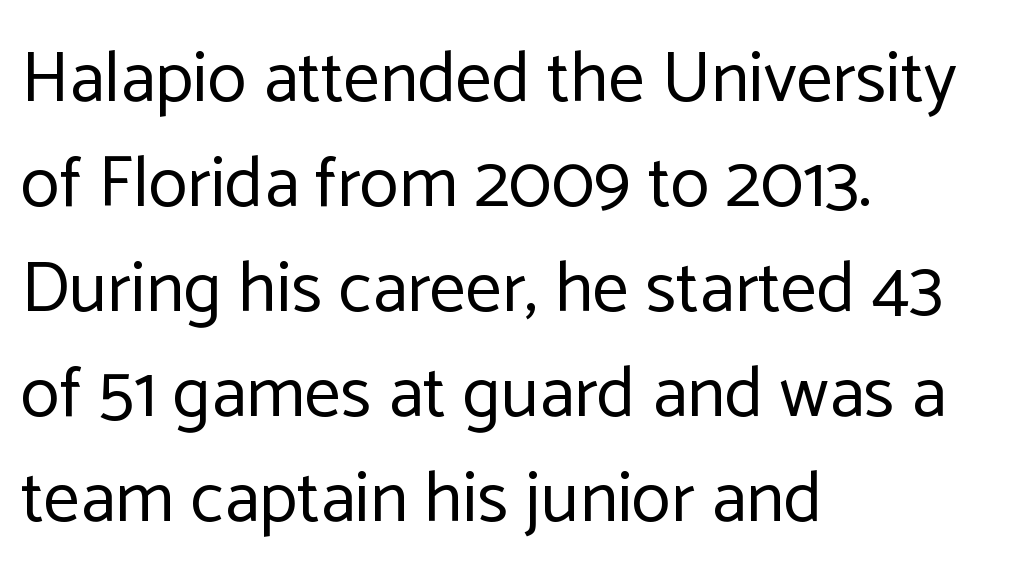
{"serif": "no", "italic": "no", "bold": "no", "weight": "regular", "width": "normal", "stroke_contrast": "low", "x_height": "medium", "monospaced": "no", "underline": "no", "align": "left", "line_spacing": "normal", "line_spacing_ratio": 1.46, "letter_spacing": "normal", "letter_spacing_em": 0.0, "glyph_px": 72}
